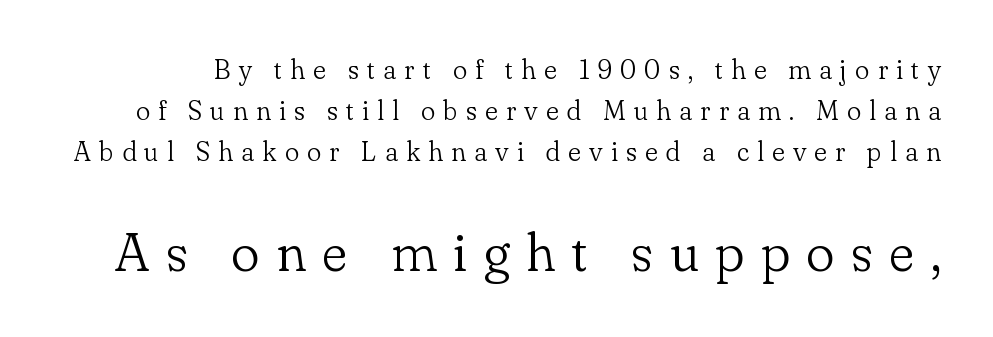
Q: Is the text bold? A: No.
Q: Is the text italic (slanted)? A: No, it is upright.
Q: Is the typeface a serif or a sans-serif typeface? A: Serif.
Q: Is the text underlined? A: No.
Q: Is the spacing between letters normal or unusually wide? A: Unusually wide.
Q: Is the spacing between lines tight, normal or loose? A: Normal.
Q: Which block of text is set in a larger size, the first (top) or the second (bottom)? A: The second (bottom) one.
Q: Width (condensed, normal, or wide)? A: Normal.
Q: Stroke contrast? A: Low.
Q: x-height? A: Small.
Q: Monospaced? A: No.
